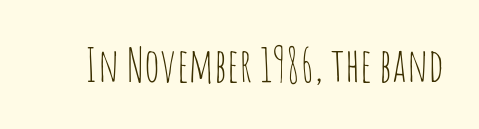
Varying glyph widths throughout — classic text-font behaviour. The type sits square on the baseline with zero lean. Observe the absence of serifs on each vertical stroke in this sample. Look at the tracking — it's just the regular setting, nothing added. The passage shown is not underscored anywhere. A quiet, ordinary-to-light weight characterises the typeface.
